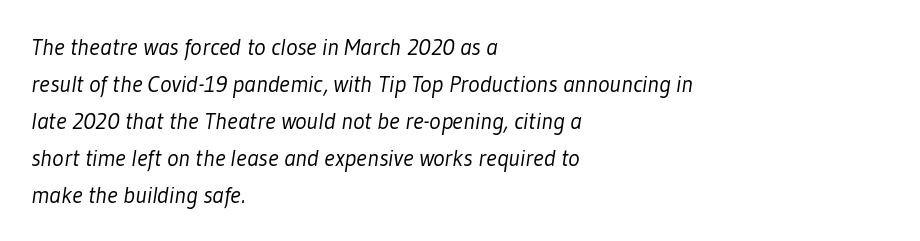
{"bold": "no", "underline": "no", "align": "left", "line_spacing": "normal", "line_spacing_ratio": 1.54, "letter_spacing": "normal", "letter_spacing_em": 0.0, "glyph_px": 24}
